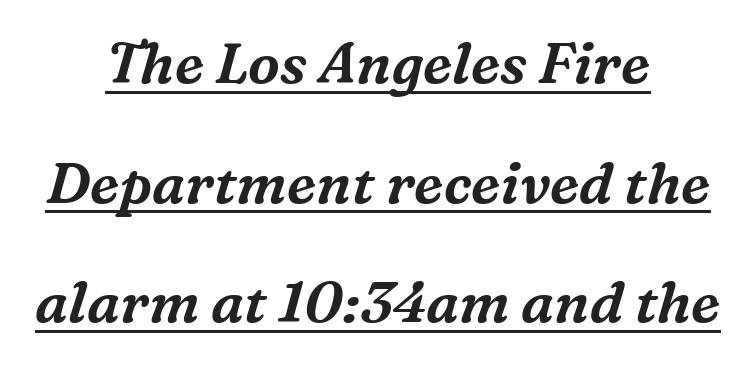
{"serif": "yes", "italic": "yes", "lean": "right", "slant_degrees": 16, "width": "normal", "stroke_contrast": "medium", "x_height": "medium", "monospaced": "no", "underline": "yes", "align": "center", "line_spacing": "loose", "line_spacing_ratio": 2.1, "letter_spacing": "normal", "letter_spacing_em": 0.0, "glyph_px": 57}
